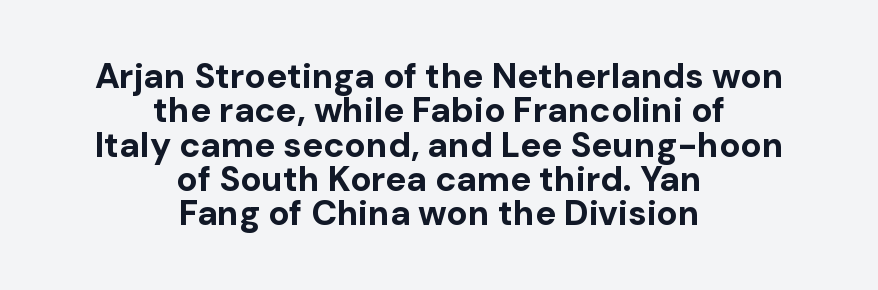
Q: Is the text bold? A: Yes.
Q: Is the text italic (slanted)? A: No, it is upright.
Q: Is the typeface a serif or a sans-serif typeface? A: Sans-serif.
Q: Is the text underlined? A: No.
Q: How is the paragraph aligned? A: Centered.
Q: Is the spacing between letters normal or unusually wide? A: Normal.
Q: Is the spacing between lines tight, normal or loose? A: Tight.
Q: Width (condensed, normal, or wide)? A: Normal.
Q: Stroke contrast? A: Low.
Q: x-height? A: Medium.
Q: Monospaced? A: No.
